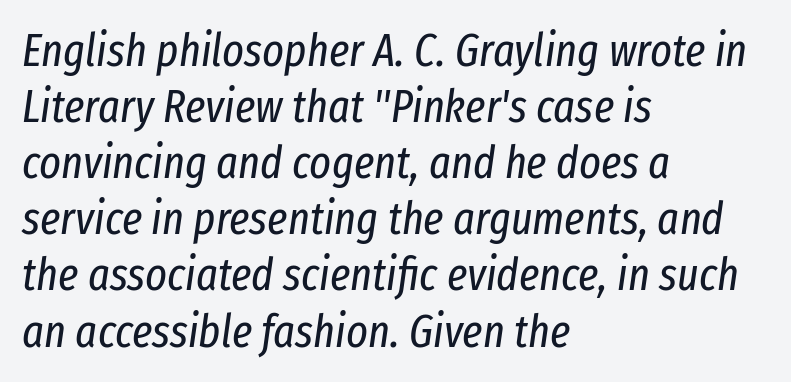
The image shows 46 px regular-weight, condensed type, italic (leaning right); set left-aligned, line spacing 1.22x, normal letter spacing, not underlined; low stroke contrast and a medium x-height.
